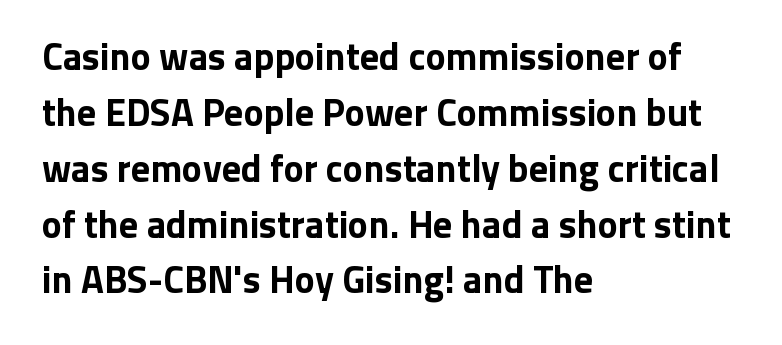
The image shows 38 px bold sans-serif type, upright; set left-aligned, normal line spacing (1.47x), normal letter spacing, not underlined; low stroke contrast and a medium x-height.
